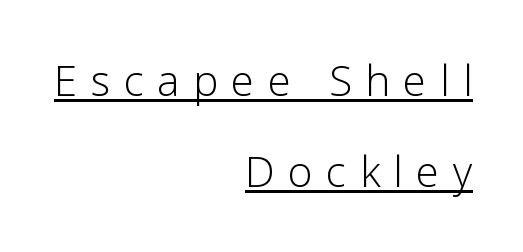
The lettering stays uniformly vertical, giving the passage a roman look. The weight would be labelled regular, book, light, or lighter still. Whoever set this chose breathing room over compactness in the vertical rhythm. Students, observe the line beneath the letters — that is underlining. Line ends are locked; line starts wander. Character widths vary here, with narrow letters taking less room than wide ones.
